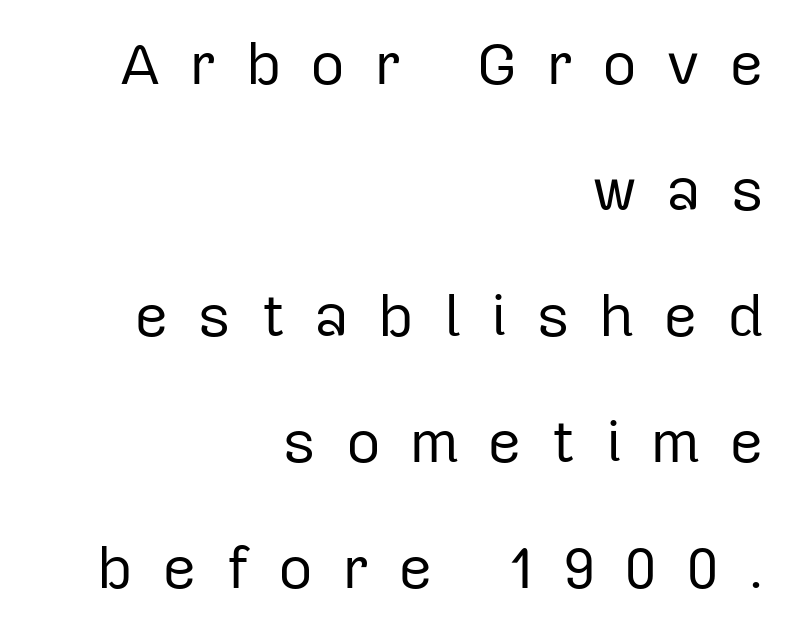
Line ends are locked; line starts wander. You could not count columns in this text — the font is proportionally spaced. The typography opts for an upright posture over an oblique one. A light-to-regular cut is what we see here. Grotesque or geometric, the face here clearly has no serifs.
